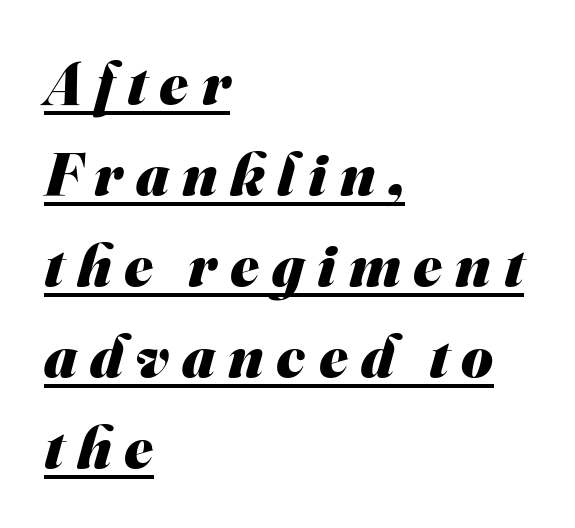
The image shows 61 px heavy sans-serif type; set left-aligned, normal line spacing (1.49x), unusually wide letter spacing (+0.21 em), underlined; medium stroke contrast and a small x-height.
